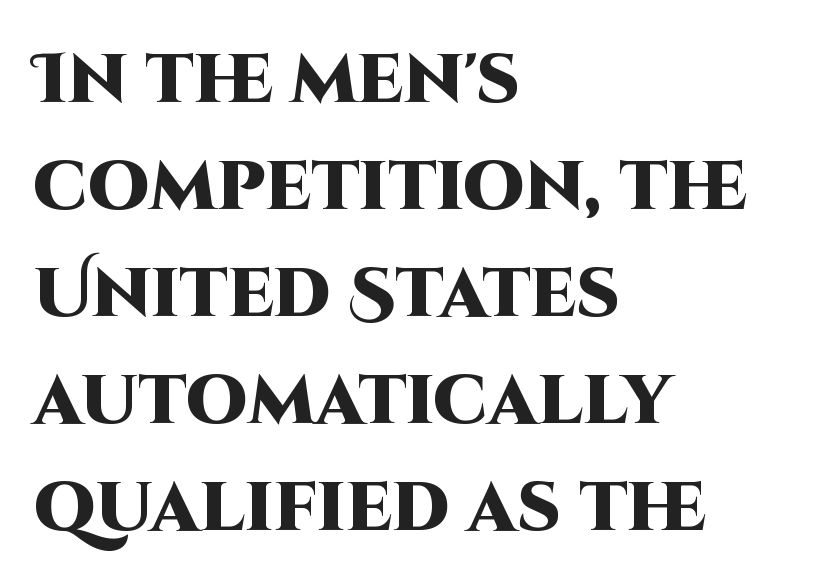
Q: Is the text bold? A: Yes.
Q: Is the text italic (slanted)? A: No, it is upright.
Q: Is the typeface a serif or a sans-serif typeface? A: Sans-serif.
Q: Is the text underlined? A: No.
Q: How is the paragraph aligned? A: Left-aligned.
Q: Is the spacing between letters normal or unusually wide? A: Normal.
Q: Is the spacing between lines tight, normal or loose? A: Normal.
Q: Width (condensed, normal, or wide)? A: Normal.
Q: Stroke contrast? A: High.
Q: x-height? A: Large.
Q: Monospaced? A: No.
